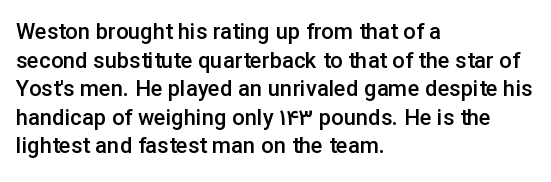
Between one letter and the next there's only the usual sliver of space. Firm but not heavy-handed strokes: this text is semibold. No italicization has been applied; the sample stays upright. Each line starts at the same left margin while the right side varies. Notice how descenders clear the ascenders below comfortably — that's standard leading.
